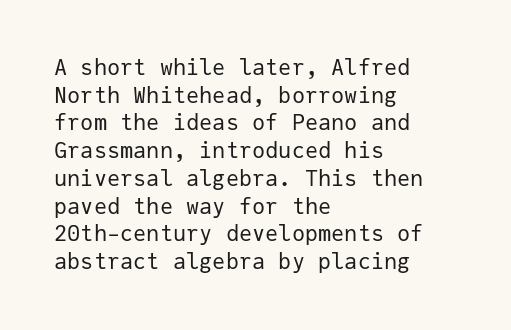
The image shows 22 px text type, upright; set left-aligned, normal line spacing (1.26x), normal letter spacing, not underlined.
